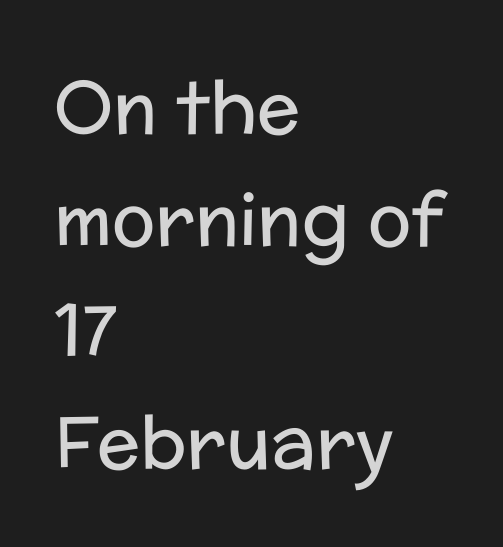
The image shows 72 px regular-weight sans-serif type, upright; set left-aligned, normal line spacing (1.55x), normal letter spacing, not underlined; low stroke contrast and a medium x-height.
